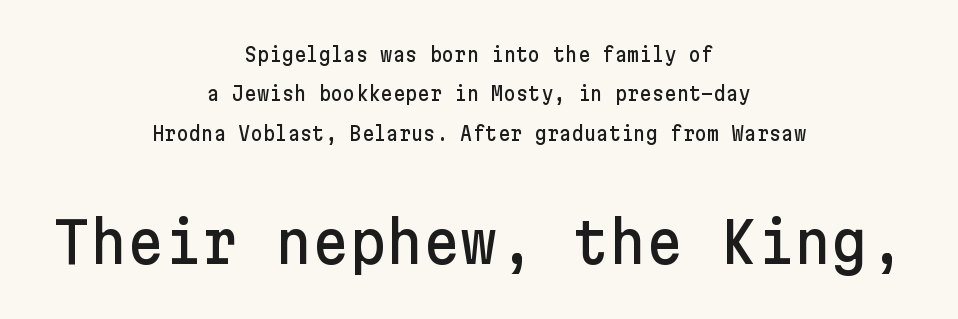
When letters stand straight like this, we call the style roman or upright. The gaps between neighbouring characters are ordinary and unremarkable. Line starts and ends both wander, symmetrically. A typesetter would call this leading open, well beyond the default.
